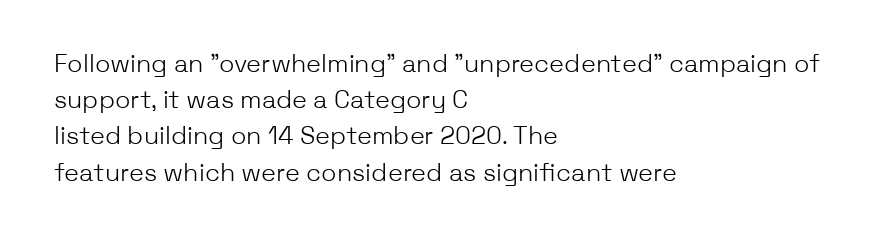
{"italic": "no", "bold": "no", "underline": "no", "align": "left", "line_spacing": "normal", "line_spacing_ratio": 1.45, "letter_spacing": "normal", "letter_spacing_em": 0.0, "glyph_px": 25}
